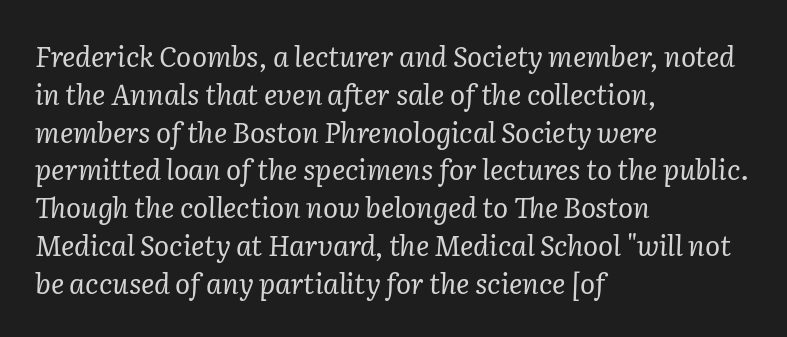
{"serif": "yes", "italic": "yes", "lean": "right", "slant_degrees": 2, "bold": "no", "weight": "regular", "width": "normal", "stroke_contrast": "low", "x_height": "medium", "monospaced": "no", "underline": "no", "align": "left", "line_spacing": "normal", "line_spacing_ratio": 1.35, "letter_spacing": "normal", "letter_spacing_em": 0.0, "glyph_px": 28}
